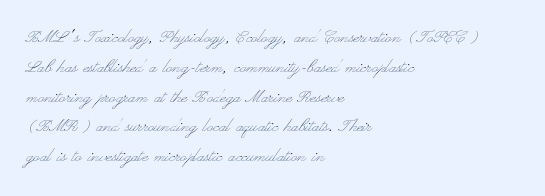
The image shows 21 px text type; set left-aligned, normal line spacing (1.42x), normal letter spacing, not underlined.
